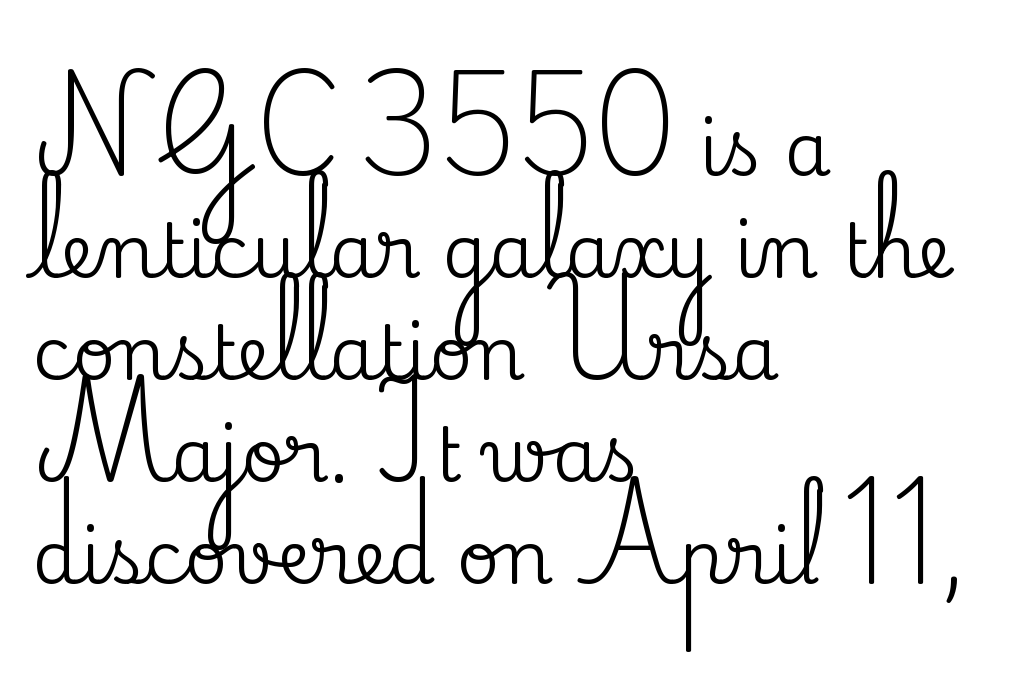
Q: Is the text italic (slanted)? A: No, it is upright.
Q: Is the typeface a serif or a sans-serif typeface? A: Serif.
Q: Is the text underlined? A: No.
Q: How is the paragraph aligned? A: Left-aligned.
Q: Is the spacing between letters normal or unusually wide? A: Normal.
Q: Is the spacing between lines tight, normal or loose? A: Normal.
Q: Width (condensed, normal, or wide)? A: Normal.
Q: Stroke contrast? A: Medium.
Q: x-height? A: Small.
Q: Monospaced? A: No.
